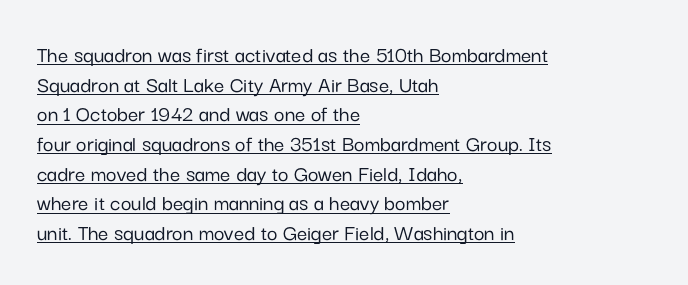
The image shows 23 px text type, upright; set left-aligned, normal line spacing (1.29x), normal letter spacing, underlined.
